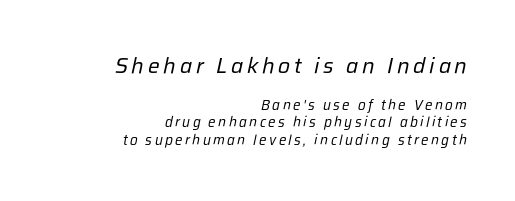
Q: Is the text bold? A: No.
Q: Is the text italic (slanted)? A: Yes, it leans right by about 12 degrees.
Q: Is the text underlined? A: No.
Q: How is the paragraph aligned? A: Right-aligned.
Q: Is the spacing between lines tight, normal or loose? A: Normal.
Q: Which block of text is set in a larger size, the first (top) or the second (bottom)? A: The first (top) one.
